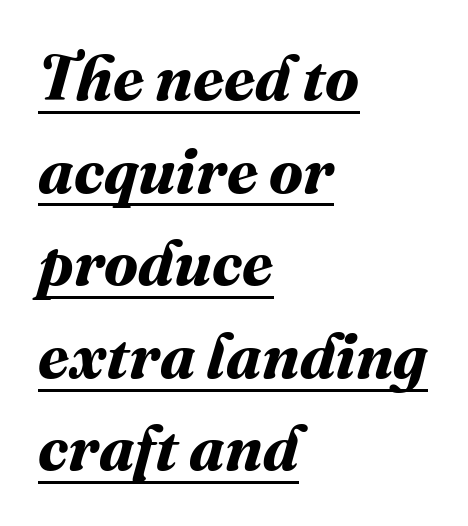
Q: Is the text bold? A: Yes.
Q: Is the text underlined? A: Yes.
Q: How is the paragraph aligned? A: Left-aligned.
Q: Is the spacing between letters normal or unusually wide? A: Normal.
Q: Is the spacing between lines tight, normal or loose? A: Normal.
Q: Width (condensed, normal, or wide)? A: Normal.
Q: Stroke contrast? A: Medium.
Q: x-height? A: Medium.
Q: Monospaced? A: No.
